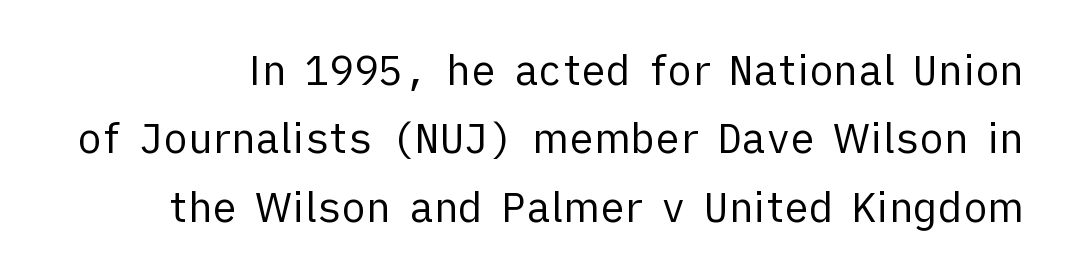
Q: Is the text bold? A: No.
Q: Is the text italic (slanted)? A: No, it is upright.
Q: Is the typeface a serif or a sans-serif typeface? A: Sans-serif.
Q: Is the text underlined? A: No.
Q: Is the spacing between letters normal or unusually wide? A: Normal.
Q: Is the spacing between lines tight, normal or loose? A: Normal.
Q: Width (condensed, normal, or wide)? A: Normal.
Q: Stroke contrast? A: Low.
Q: x-height? A: Medium.
Q: Monospaced? A: No.
